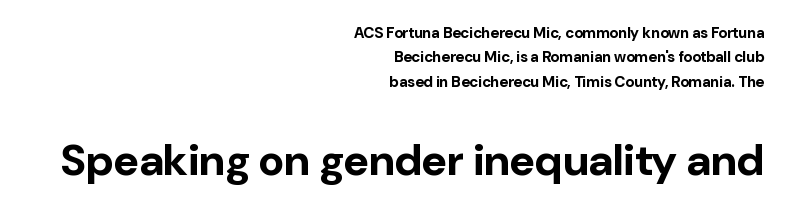
{"serif": "no", "italic": "no", "bold": "yes", "weight": "bold", "width": "normal", "stroke_contrast": "low", "x_height": "medium", "monospaced": "no", "underline": "no", "align": "right", "line_spacing": "normal", "line_spacing_ratio": 1.62, "letter_spacing": "normal", "letter_spacing_em": 0.0, "larger_block": "second", "size_ratio": 2.93, "glyph_px": 44}
